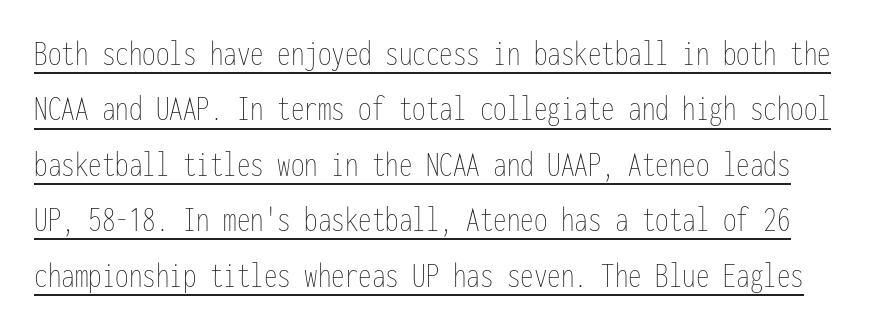
No heavy texture on the line: the type isn't bold. Fixed-width glyphs throughout — classic coding-font behaviour. The face used here appears with an underline applied. The letters stand straight up with perfectly vertical stems. Spacing between characters is what you'd get straight out of the box. Successive baselines arrive at the customary interval.
